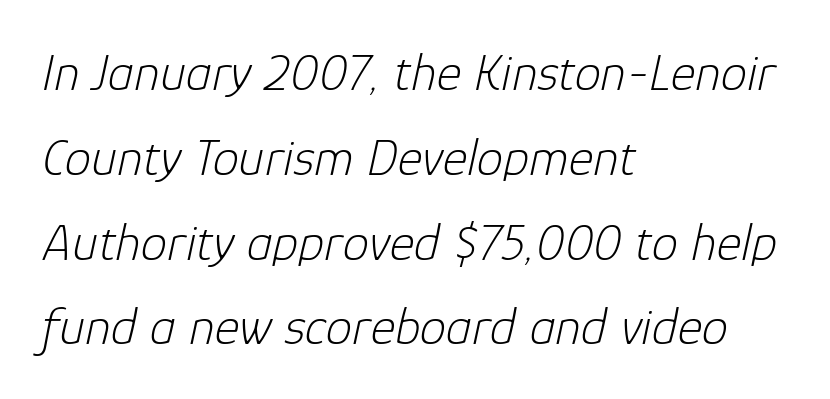
The image shows 53 px light type, italic (leaning right); set left-aligned, normal line spacing (1.6x), normal letter spacing, not underlined; low stroke contrast and a medium x-height.
